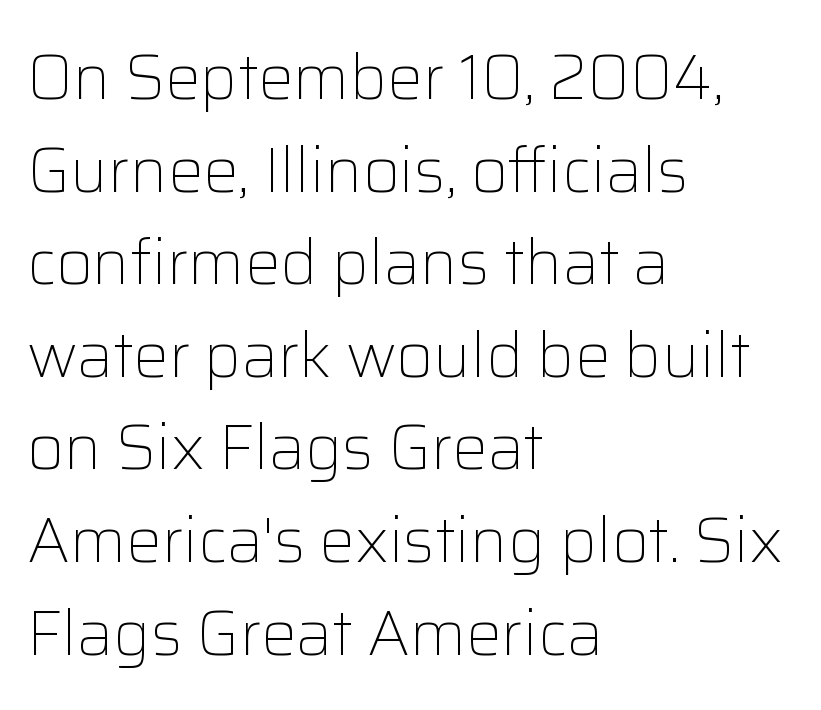
Q: Is the text bold? A: No.
Q: Is the text italic (slanted)? A: No, it is upright.
Q: Is the typeface a serif or a sans-serif typeface? A: Sans-serif.
Q: Is the text underlined? A: No.
Q: How is the paragraph aligned? A: Left-aligned.
Q: Is the spacing between letters normal or unusually wide? A: Normal.
Q: Is the spacing between lines tight, normal or loose? A: Normal.
Q: Width (condensed, normal, or wide)? A: Normal.
Q: Stroke contrast? A: Low.
Q: x-height? A: Medium.
Q: Monospaced? A: No.
